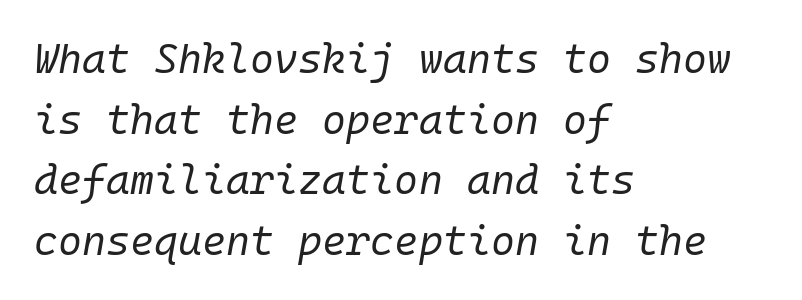
Q: Is the text bold? A: No.
Q: Is the text italic (slanted)? A: Yes, it leans right by about 10 degrees.
Q: Is the text underlined? A: No.
Q: How is the paragraph aligned? A: Left-aligned.
Q: Is the spacing between letters normal or unusually wide? A: Normal.
Q: Is the spacing between lines tight, normal or loose? A: Normal.
Q: Width (condensed, normal, or wide)? A: Normal.
Q: Stroke contrast? A: Low.
Q: x-height? A: Medium.
Q: Monospaced? A: Yes.
